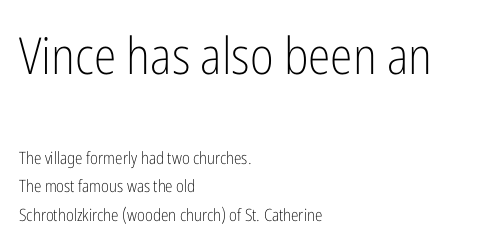
{"serif": "no", "italic": "no", "bold": "no", "weight": "light", "width": "condensed", "stroke_contrast": "low", "x_height": "medium", "monospaced": "no", "underline": "no", "align": "left", "line_spacing": "normal", "line_spacing_ratio": 1.67, "letter_spacing": "normal", "letter_spacing_em": 0.0, "larger_block": "first", "size_ratio": 3.0, "glyph_px": 51}
